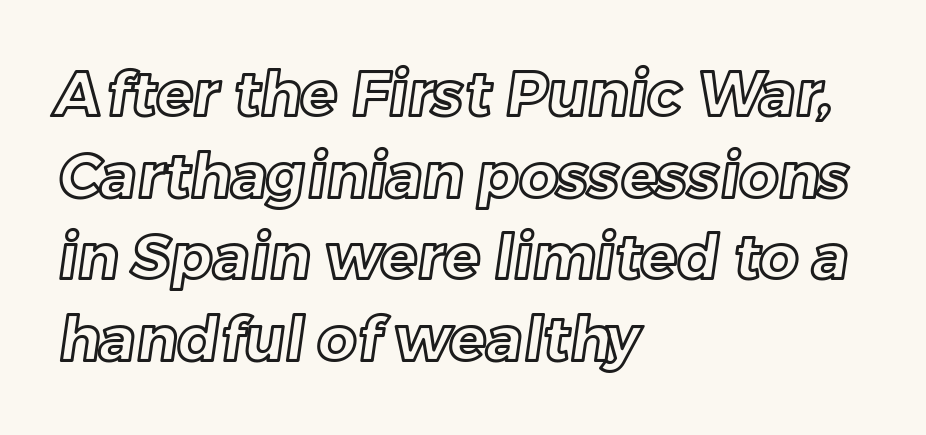
The image shows 61 px text type; set left-aligned, normal line spacing (1.34x), normal letter spacing, not underlined; a medium x-height.
